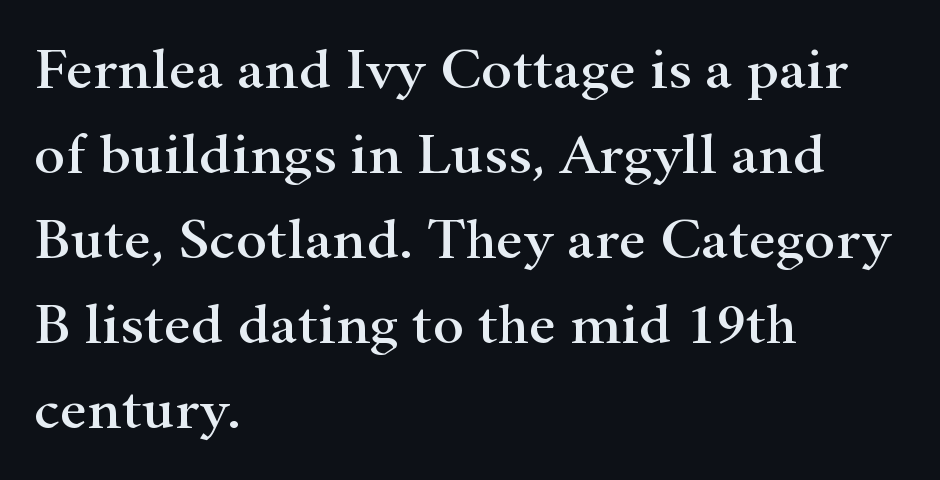
Q: Is the text italic (slanted)? A: No, it is upright.
Q: Is the typeface a serif or a sans-serif typeface? A: Serif.
Q: Is the text underlined? A: No.
Q: How is the paragraph aligned? A: Left-aligned.
Q: Is the spacing between letters normal or unusually wide? A: Normal.
Q: Is the spacing between lines tight, normal or loose? A: Normal.
Q: Width (condensed, normal, or wide)? A: Wide.
Q: Stroke contrast? A: High.
Q: x-height? A: Small.
Q: Monospaced? A: No.
